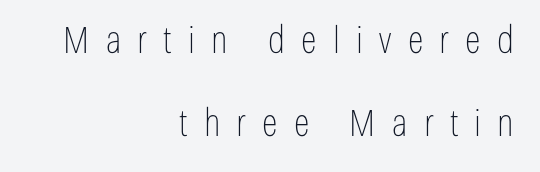
Q: Is the text bold? A: No.
Q: Is the text italic (slanted)? A: No, it is upright.
Q: Is the typeface a serif or a sans-serif typeface? A: Sans-serif.
Q: Is the text underlined? A: No.
Q: How is the paragraph aligned? A: Right-aligned.
Q: Is the spacing between letters normal or unusually wide? A: Unusually wide.
Q: Is the spacing between lines tight, normal or loose? A: Loose.
Q: Width (condensed, normal, or wide)? A: Condensed.
Q: Stroke contrast? A: Low.
Q: x-height? A: Medium.
Q: Monospaced? A: No.
